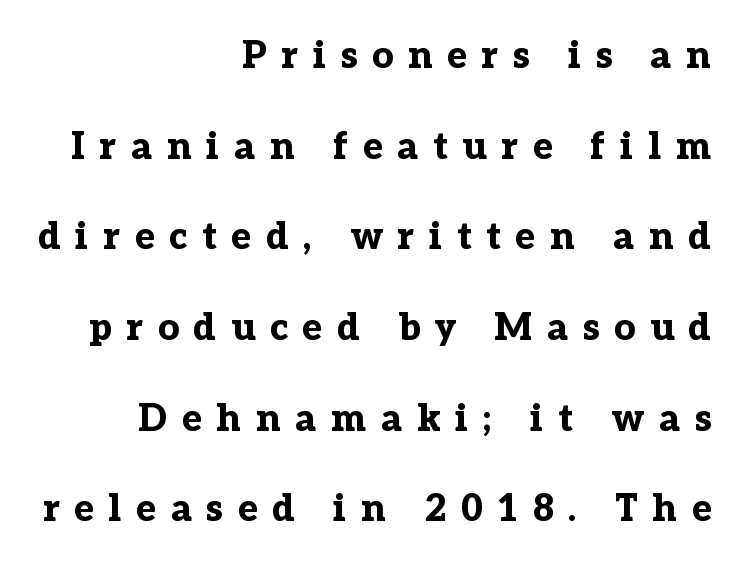
{"serif": "yes", "italic": "no", "bold": "yes", "weight": "bold", "width": "normal", "stroke_contrast": "low", "x_height": "medium", "monospaced": "no", "underline": "no", "align": "right", "line_spacing": "loose", "line_spacing_ratio": 2.45, "letter_spacing": "wide", "letter_spacing_em": 0.4, "glyph_px": 37}
